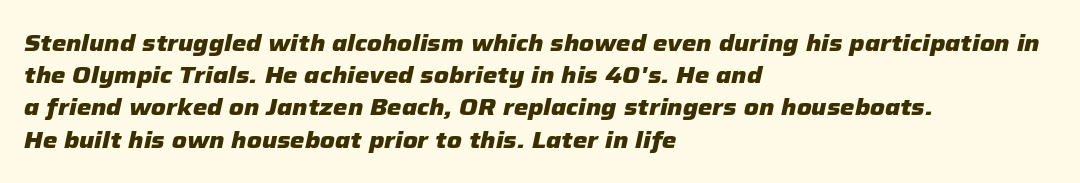
Vertical spacing — default. Has an underline been added? It has not. The tracking reads as untouched default to a designer's eye. The glyphs have the mass of a bold cut. Is the type slanted? Yes — the strokes lean at a clear angle.
